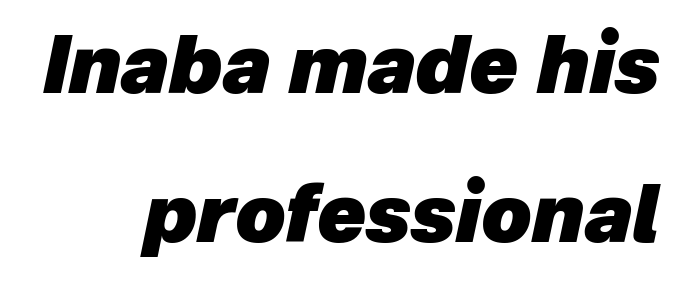
Q: Is the text bold? A: Yes.
Q: Is the text italic (slanted)? A: Yes, it leans right by about 12 degrees.
Q: Is the text underlined? A: No.
Q: How is the paragraph aligned? A: Right-aligned.
Q: Is the spacing between letters normal or unusually wide? A: Normal.
Q: Width (condensed, normal, or wide)? A: Normal.
Q: Stroke contrast? A: Low.
Q: x-height? A: Medium.
Q: Monospaced? A: No.
